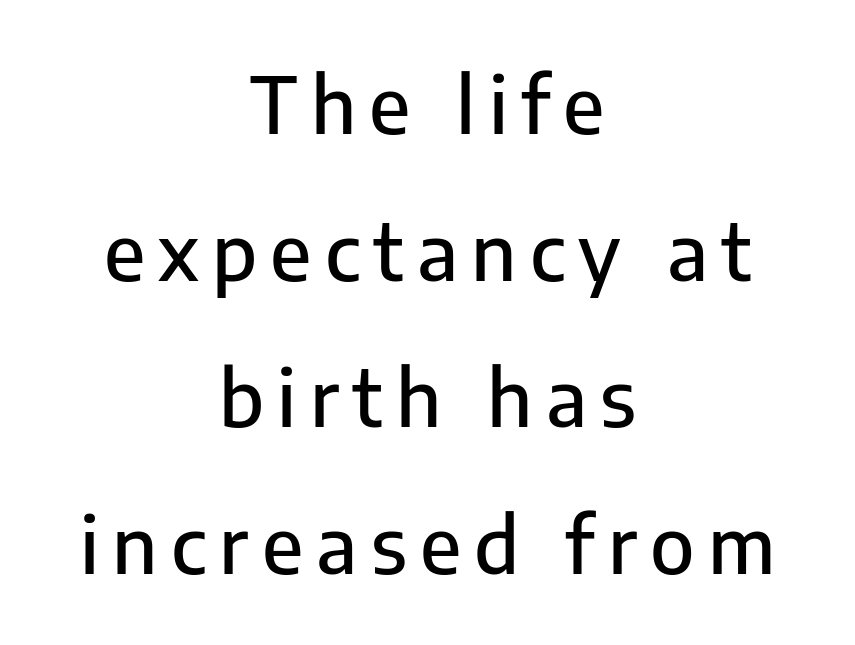
The image shows 78 px sans-serif type, upright; set centered, line spacing 1.88x, not underlined; low stroke contrast and a medium x-height.
